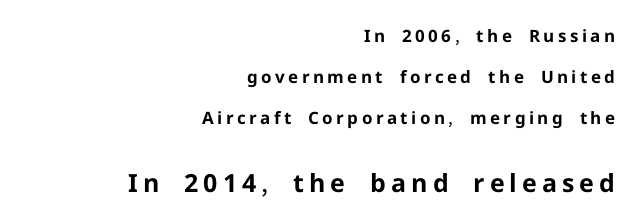
The image shows 25 px bold type, upright; set right-aligned, loose line spacing (2.42x), unusually wide letter spacing (+0.2 em), not underlined; the second (bottom) block is 1.47x larger.
